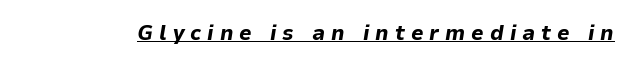
The image shows 22 px bold type, italic (leaning right); set unusually wide letter spacing (+0.27 em), underlined.
